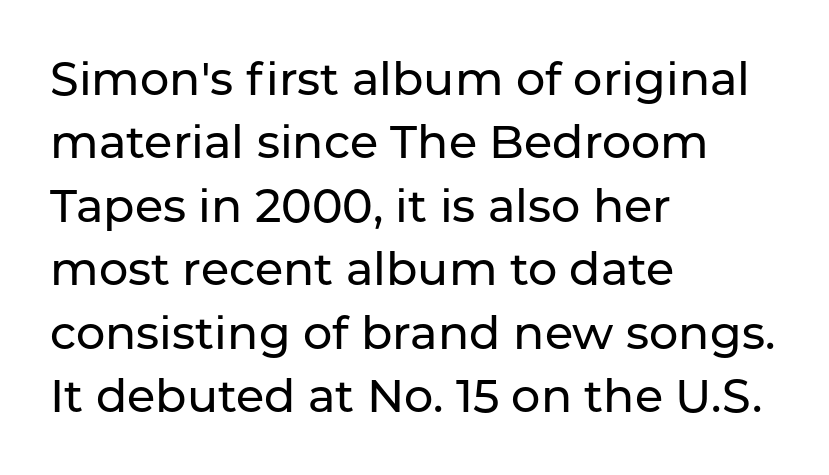
Q: Is the text italic (slanted)? A: No, it is upright.
Q: Is the typeface a serif or a sans-serif typeface? A: Sans-serif.
Q: Is the text underlined? A: No.
Q: How is the paragraph aligned? A: Left-aligned.
Q: Is the spacing between letters normal or unusually wide? A: Normal.
Q: Is the spacing between lines tight, normal or loose? A: Normal.
Q: Width (condensed, normal, or wide)? A: Normal.
Q: Stroke contrast? A: Low.
Q: x-height? A: Medium.
Q: Monospaced? A: No.
